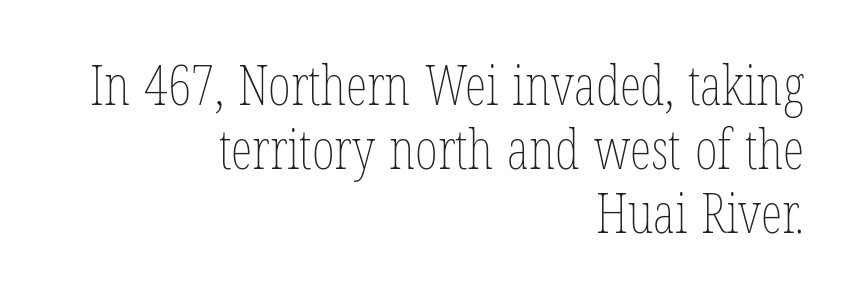
Q: Is the text bold? A: No.
Q: Is the text italic (slanted)? A: No, it is upright.
Q: Is the text underlined? A: No.
Q: How is the paragraph aligned? A: Right-aligned.
Q: Is the spacing between letters normal or unusually wide? A: Normal.
Q: Width (condensed, normal, or wide)? A: Condensed.
Q: Stroke contrast? A: Low.
Q: x-height? A: Medium.
Q: Monospaced? A: No.
